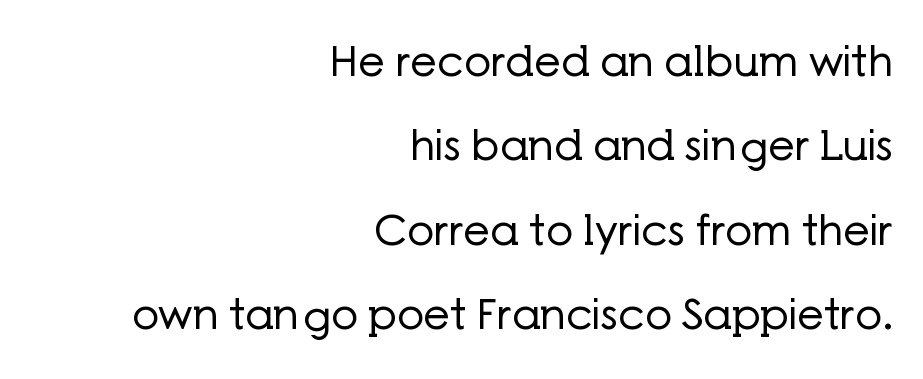
The strip under each line holds only bare page. No extra tracking has been applied to these lines. Line endings align vertically; line beginnings do not. The face used here is proportionally spaced, like ordinary book or web type. In terms of leading, this rendering errs on the spacious side. The letters look calm and open, with moderate or lighter stems.
